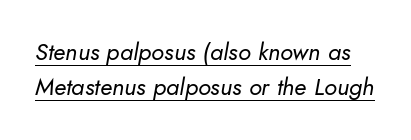
Q: Is the text bold? A: No.
Q: Is the text italic (slanted)? A: Yes, it leans right by about 10 degrees.
Q: Is the text underlined? A: Yes.
Q: Is the spacing between letters normal or unusually wide? A: Normal.
Q: Is the spacing between lines tight, normal or loose? A: Normal.
